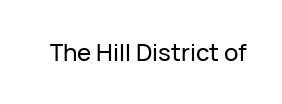
{"italic": "no", "underline": "no", "letter_spacing": "normal", "letter_spacing_em": 0.0, "glyph_px": 24}
